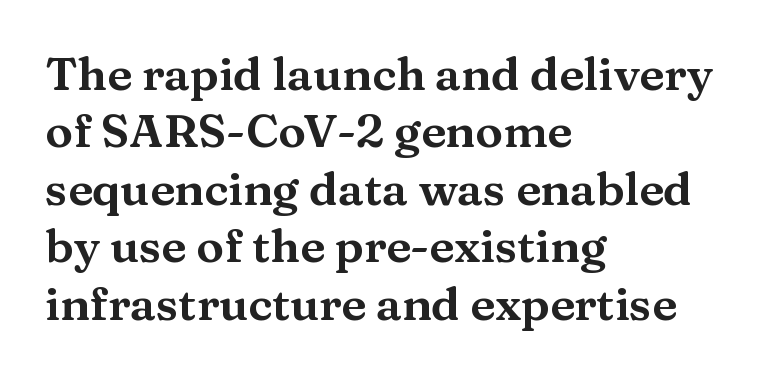
{"serif": "yes", "italic": "no", "width": "wide", "stroke_contrast": "medium", "x_height": "medium", "monospaced": "no", "underline": "no", "align": "left", "line_spacing": "normal", "line_spacing_ratio": 1.25, "letter_spacing": "normal", "letter_spacing_em": 0.0, "glyph_px": 46}
